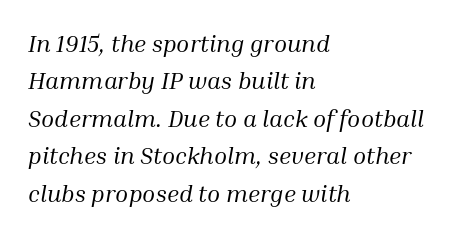
Letters have the restrained weight of plain body copy at most. Regarding leading, the lines here are spaced in the standard way. This rendering features lettering with no underline. Line beginnings align vertically; line endings do not. Honestly, the letter spacing is just normal — you wouldn't notice it.
